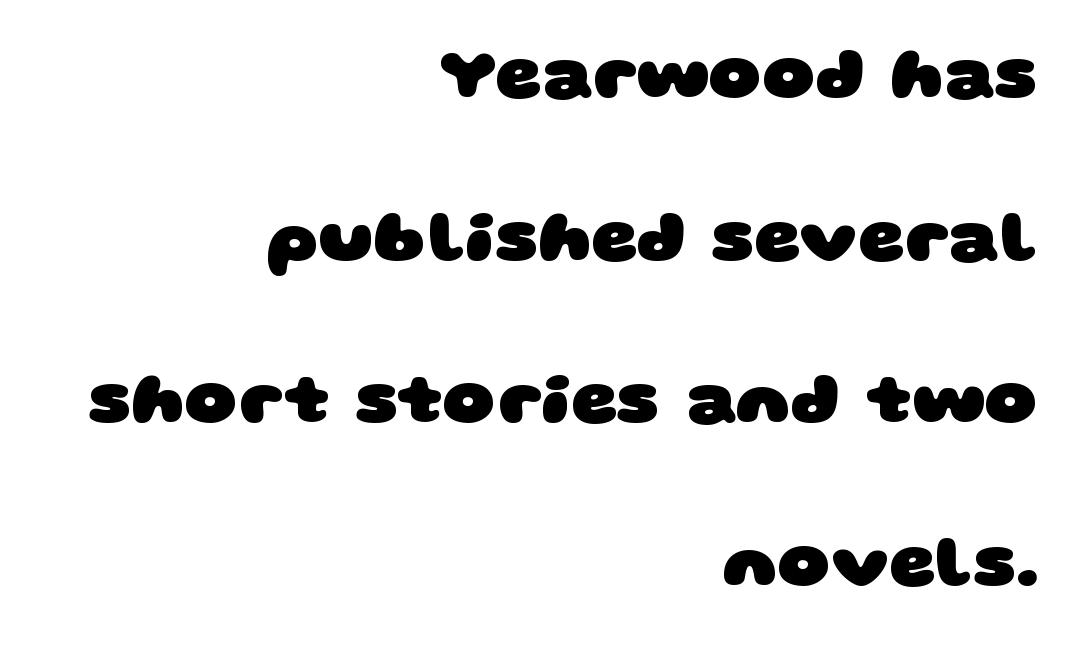
{"serif": "no", "bold": "yes", "weight": "heavy", "width": "wide", "stroke_contrast": "low", "x_height": "large", "monospaced": "no", "underline": "no", "align": "right", "line_spacing": "loose", "line_spacing_ratio": 2.26, "letter_spacing": "normal", "letter_spacing_em": 0.0, "glyph_px": 72}
